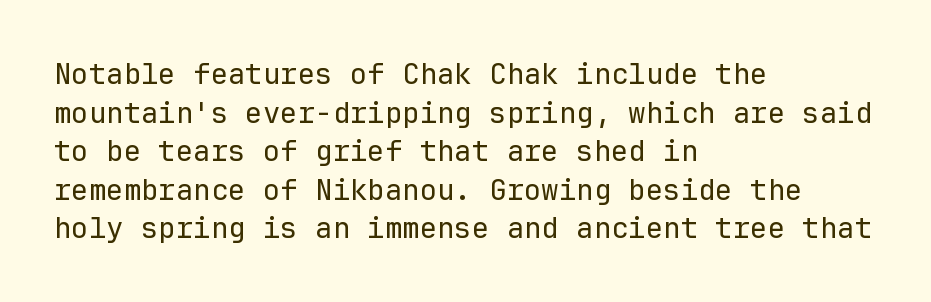
Q: Is the text bold? A: No.
Q: Is the text italic (slanted)? A: No, it is upright.
Q: Is the typeface a serif or a sans-serif typeface? A: Sans-serif.
Q: Is the text underlined? A: No.
Q: How is the paragraph aligned? A: Left-aligned.
Q: Is the spacing between letters normal or unusually wide? A: Normal.
Q: Is the spacing between lines tight, normal or loose? A: Normal.
Q: Width (condensed, normal, or wide)? A: Normal.
Q: Stroke contrast? A: Low.
Q: x-height? A: Medium.
Q: Monospaced? A: Yes.
